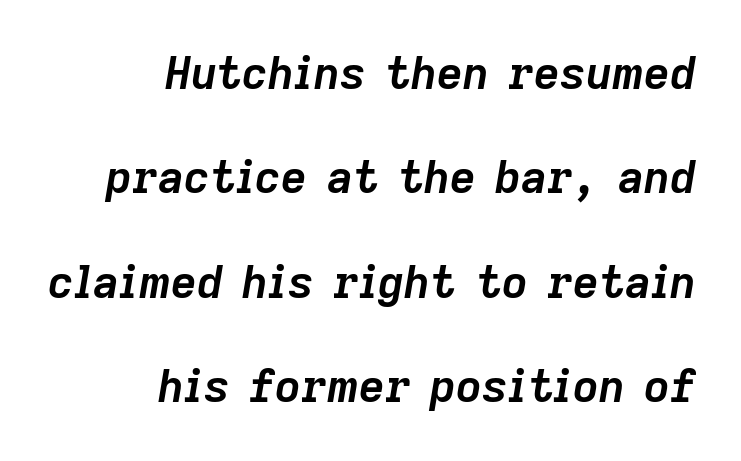
Is this a fixed-width face? No — the glyphs have proportional, varying widths. Where is the straight margin? On the right. Spacing between characters is what you'd get straight out of the box. Notice how thick the strokes are: this is what a full bold looks like. The passage shown is not underscored anywhere. The passage shown leans; its letterforms are oblique.
